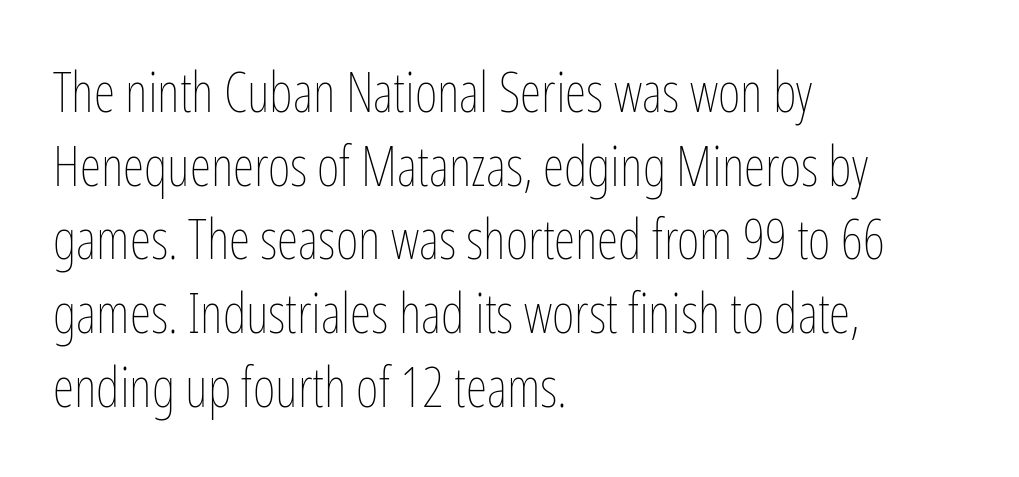
{"italic": "no", "bold": "no", "weight": "thin", "width": "condensed", "stroke_contrast": "low", "x_height": "medium", "monospaced": "no", "underline": "no", "align": "left", "line_spacing": "normal", "line_spacing_ratio": 1.34, "letter_spacing": "normal", "letter_spacing_em": 0.0, "glyph_px": 55}
